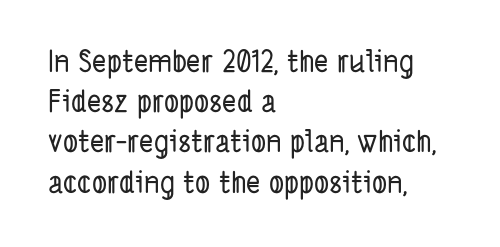
The image shows 30 px condensed sans-serif type; set left-aligned, normal line spacing (1.34x), normal letter spacing, not underlined; low stroke contrast and a medium x-height.
